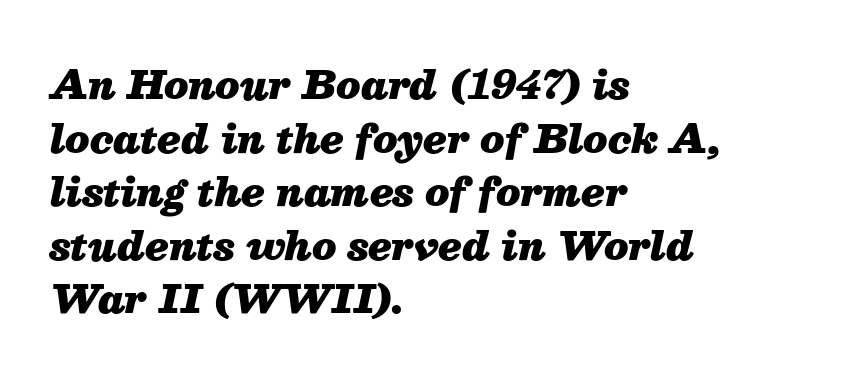
{"italic": "yes", "lean": "right", "slant_degrees": 13, "bold": "yes", "weight": "heavy", "width": "normal", "stroke_contrast": "medium", "x_height": "medium", "monospaced": "no", "underline": "no", "align": "left", "line_spacing": "normal", "line_spacing_ratio": 1.41, "letter_spacing": "normal", "letter_spacing_em": 0.0, "glyph_px": 38}
